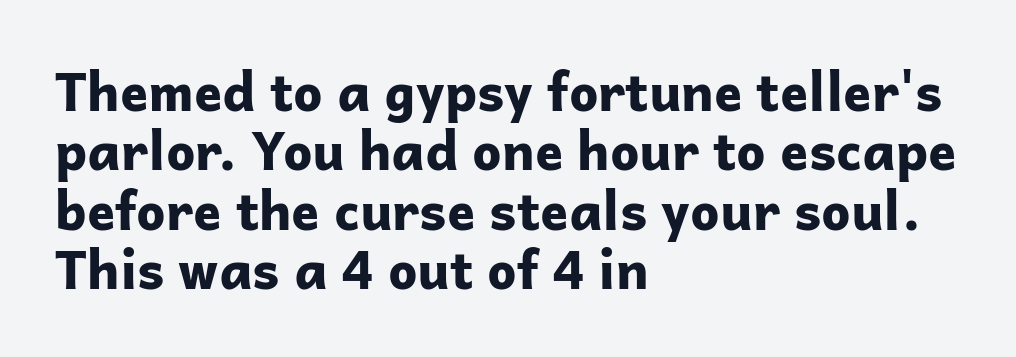
Q: Is the text bold? A: Yes.
Q: Is the text italic (slanted)? A: No, it is upright.
Q: Is the typeface a serif or a sans-serif typeface? A: Sans-serif.
Q: Is the text underlined? A: No.
Q: How is the paragraph aligned? A: Left-aligned.
Q: Is the spacing between letters normal or unusually wide? A: Normal.
Q: Is the spacing between lines tight, normal or loose? A: Tight.
Q: Width (condensed, normal, or wide)? A: Normal.
Q: Stroke contrast? A: Low.
Q: x-height? A: Medium.
Q: Monospaced? A: No.
